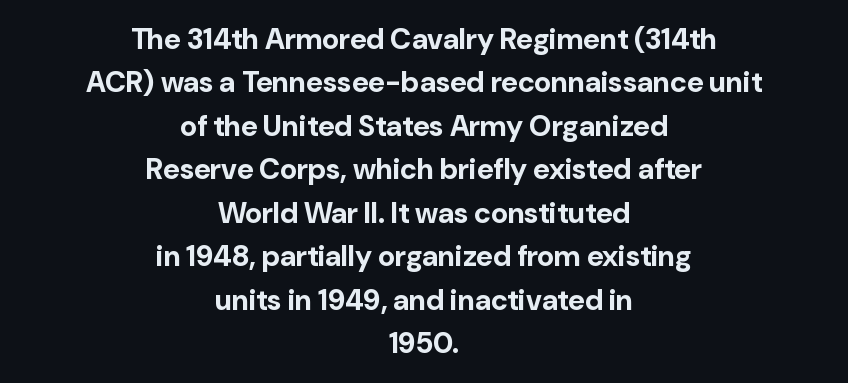
Normally led — the rows are evenly, conventionally spaced. Which margin do the lines hug? Neither — every line sits in the middle. Nothing sits at the stroke ends, so this counts as sans-serif. You could call the tracking neutral — neither tight nor loose. Note the varied advance widths — an 'i' is clearly narrower than an 'm'. The font is running at its bold setting.
